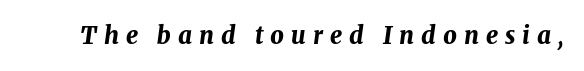
Q: Is the text bold? A: Yes.
Q: Is the text italic (slanted)? A: Yes, it leans right by about 8 degrees.
Q: Is the text underlined? A: No.
Q: Is the spacing between letters normal or unusually wide? A: Unusually wide.
